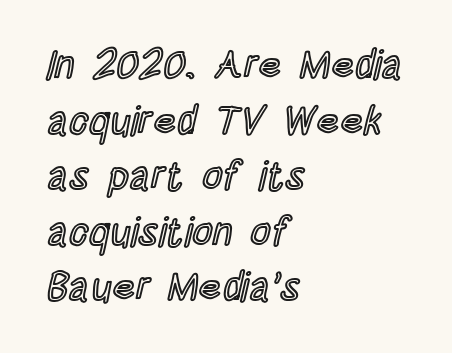
A typesetter would call this proportional, since set widths differ per character. Only glyphs here, with clear space below each row. Layout note: lines flush left.
